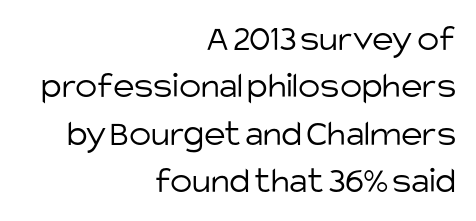
{"serif": "no", "italic": "no", "bold": "no", "weight": "light", "width": "normal", "stroke_contrast": "low", "x_height": "large", "monospaced": "no", "underline": "no", "align": "right", "line_spacing": "normal", "line_spacing_ratio": 1.28, "letter_spacing": "normal", "letter_spacing_em": 0.0, "glyph_px": 37}
